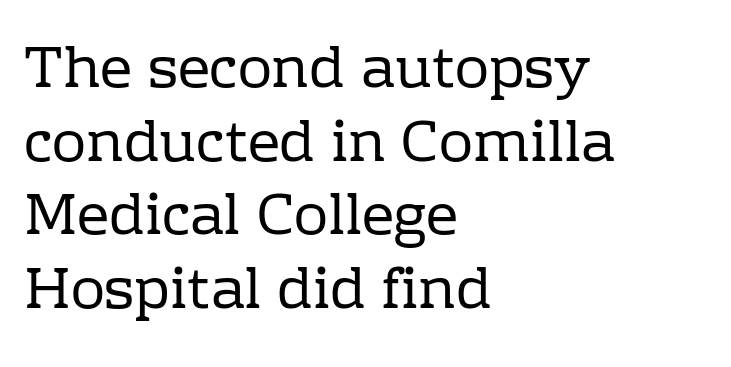
{"serif": "yes", "italic": "no", "bold": "no", "weight": "regular", "width": "normal", "stroke_contrast": "low", "x_height": "medium", "monospaced": "no", "underline": "no", "align": "left", "line_spacing": "normal", "line_spacing_ratio": 1.29, "letter_spacing": "normal", "letter_spacing_em": 0.0, "glyph_px": 57}
